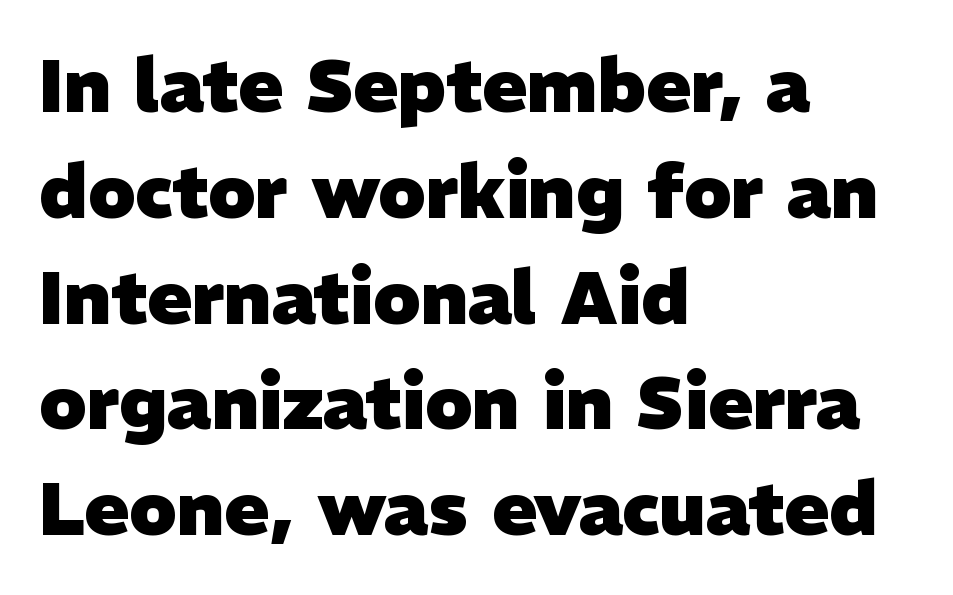
Think of a printed novel: that variable character pitch is what you see here. Horizontal alignment here is leftward, the default for most running prose. Students, note that the glyphs here touch the page at normal intervals. The space between consecutive lines is moderate.
